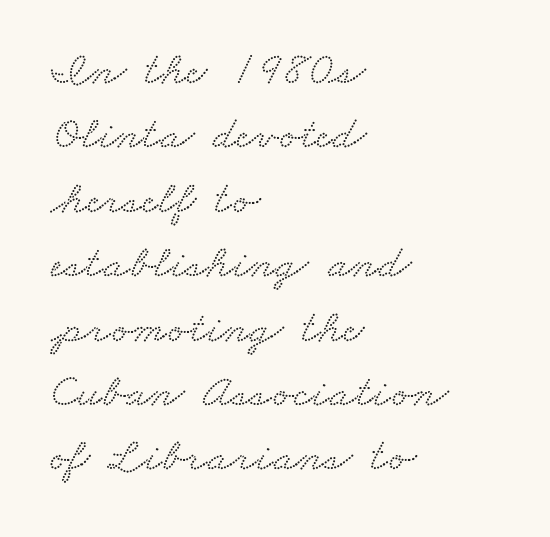
Left-aligned paragraph, ragged on the right. In terms of leading, this rendering sits right in the middle. Proportional: the letters do not fall into vertical columns. Beneath every word, the page is bare. A typesetter would call this zero additional tracking.
